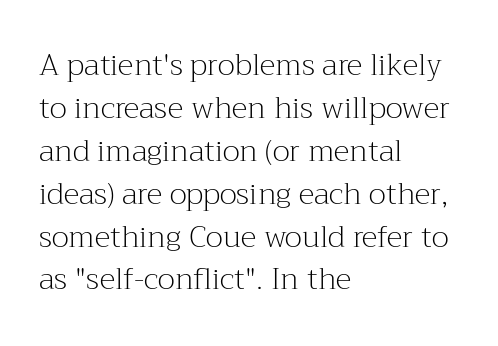
Counters stay open thanks to moderate or lighter strokes. Every character sits straight up, as roman type does. The space directly below the letters is spotless. The typesetter chose a ragged-right arrangement here. Observe the ordinary spacing: letters are neighbours, not strangers. Horizontal bands of white between lines are of average thickness.
